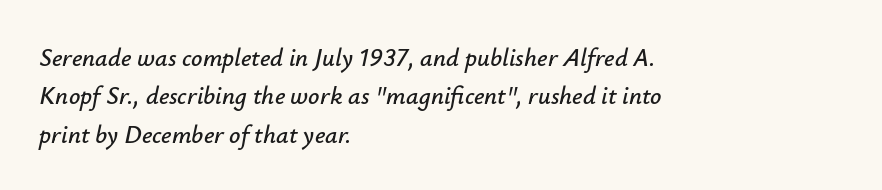
The leading is moderate, giving the passage an even texture. The typesetter chose a ragged-right arrangement here. Glance below the letters and you will spot only blank space. Observe the ordinary spacing: letters are neighbours, not strangers. Designer's note — italics engaged.
